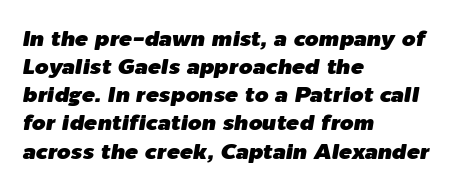
Q: Is the text italic (slanted)? A: Yes, it leans right by about 9 degrees.
Q: Is the text underlined? A: No.
Q: How is the paragraph aligned? A: Left-aligned.
Q: Is the spacing between letters normal or unusually wide? A: Normal.
Q: Is the spacing between lines tight, normal or loose? A: Normal.
